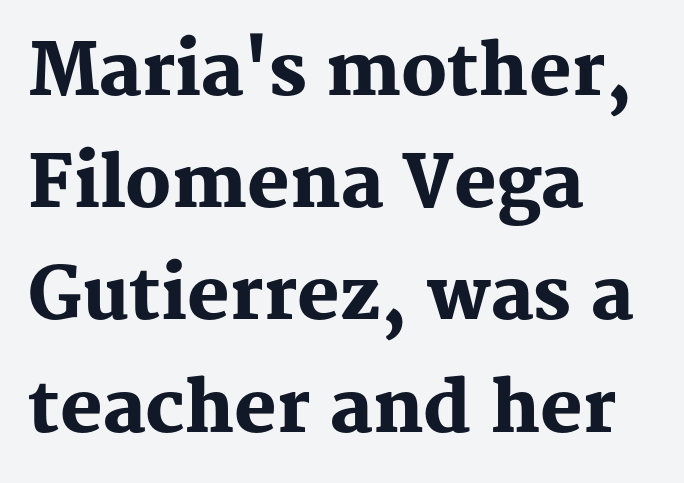
Q: Is the text bold? A: Yes.
Q: Is the text italic (slanted)? A: No, it is upright.
Q: Is the typeface a serif or a sans-serif typeface? A: Serif.
Q: Is the text underlined? A: No.
Q: How is the paragraph aligned? A: Left-aligned.
Q: Is the spacing between letters normal or unusually wide? A: Normal.
Q: Is the spacing between lines tight, normal or loose? A: Normal.
Q: Width (condensed, normal, or wide)? A: Normal.
Q: Stroke contrast? A: Medium.
Q: x-height? A: Medium.
Q: Monospaced? A: No.
